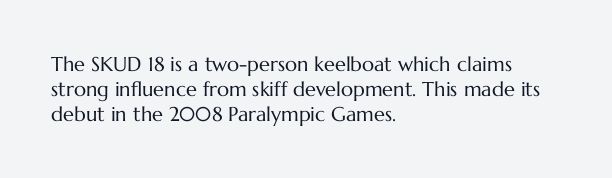
{"italic": "no", "bold": "no", "underline": "no", "align": "left", "line_spacing_ratio": 1.24, "letter_spacing": "normal", "letter_spacing_em": 0.0, "glyph_px": 20}
